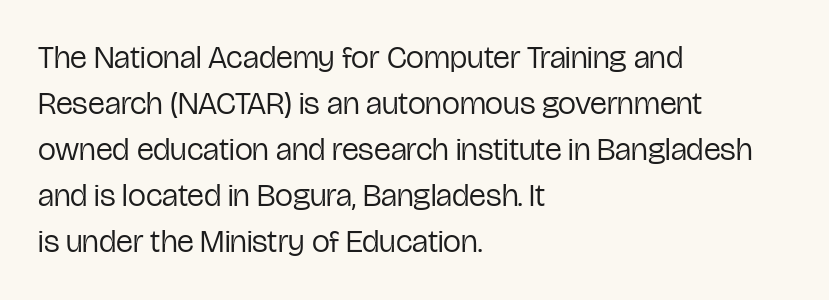
The image shows 32 px regular-weight, condensed sans-serif type, upright; set left-aligned, normal line spacing (1.44x), normal letter spacing, not underlined; low stroke contrast and a medium x-height.
